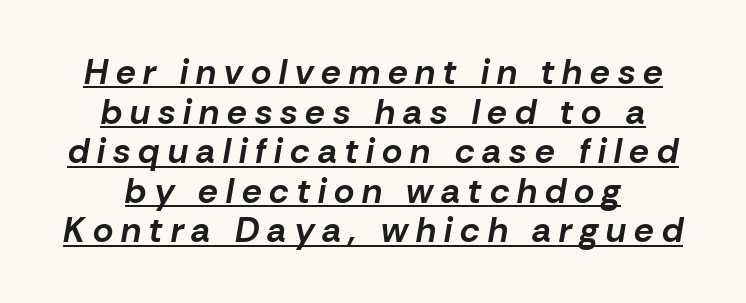
Q: Is the text bold? A: Yes.
Q: Is the text italic (slanted)? A: Yes, it leans right by about 10 degrees.
Q: Is the text underlined? A: Yes.
Q: How is the paragraph aligned? A: Centered.
Q: Is the spacing between letters normal or unusually wide? A: Unusually wide.
Q: Is the spacing between lines tight, normal or loose? A: Tight.
Q: Width (condensed, normal, or wide)? A: Normal.
Q: Stroke contrast? A: Low.
Q: x-height? A: Medium.
Q: Monospaced? A: No.
